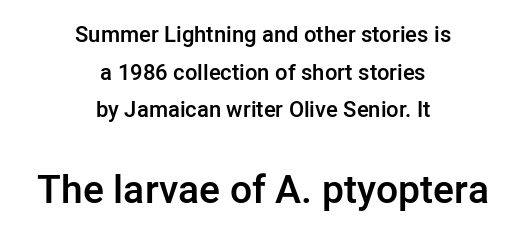
The rag falls on both sides of this text block equally. A roman cut, with each character standing at attention. The specimen omits any rule beneath the text block's lines. No feet cap the strokes, marking this as sans-serif type. Words appear dense and cohesive because spacing is normal. You get the small type first, then a jump to larger type.
